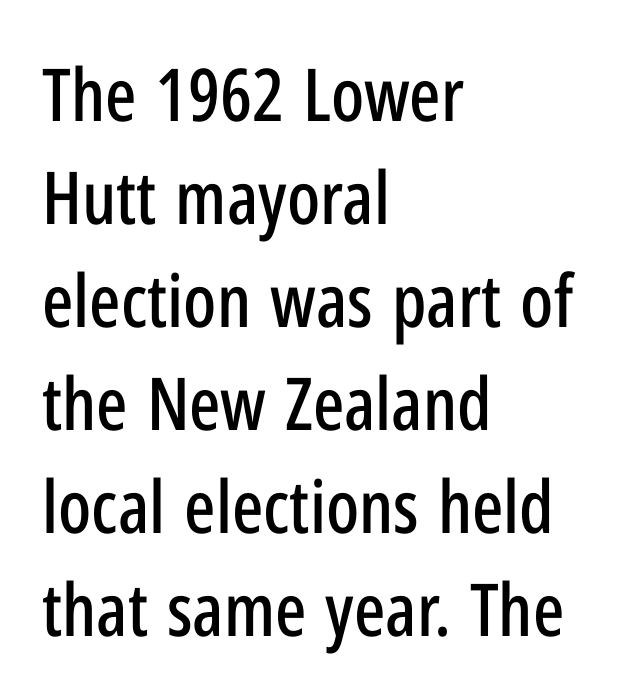
It's the straight-up-and-down kind of type. Between one letter and the next there's only the usual sliver of space. Character widths vary here, with narrow letters taking less room than wide ones. The lines in this sample share a left origin and differ only in where they stop. Quick note: interline space is typical.
